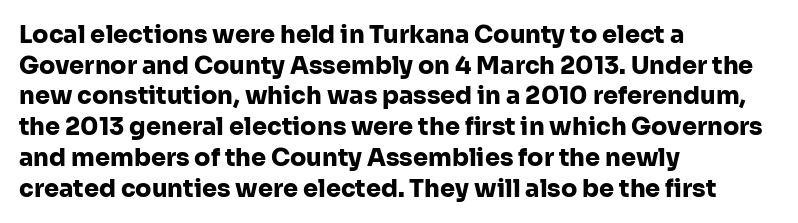
Q: Is the text bold? A: Yes.
Q: Is the text italic (slanted)? A: No, it is upright.
Q: Is the text underlined? A: No.
Q: How is the paragraph aligned? A: Left-aligned.
Q: Is the spacing between letters normal or unusually wide? A: Normal.
Q: Is the spacing between lines tight, normal or loose? A: Normal.
